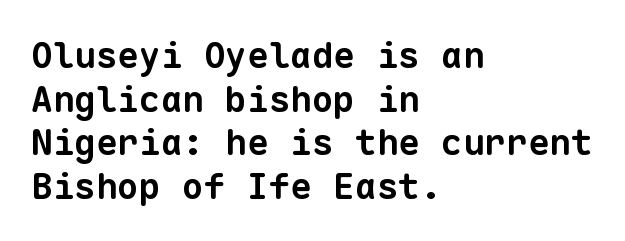
The image shows 36 px bold sans-serif type, monospaced; set left-aligned, line spacing 1.21x, normal letter spacing, not underlined; low stroke contrast and a medium x-height.
